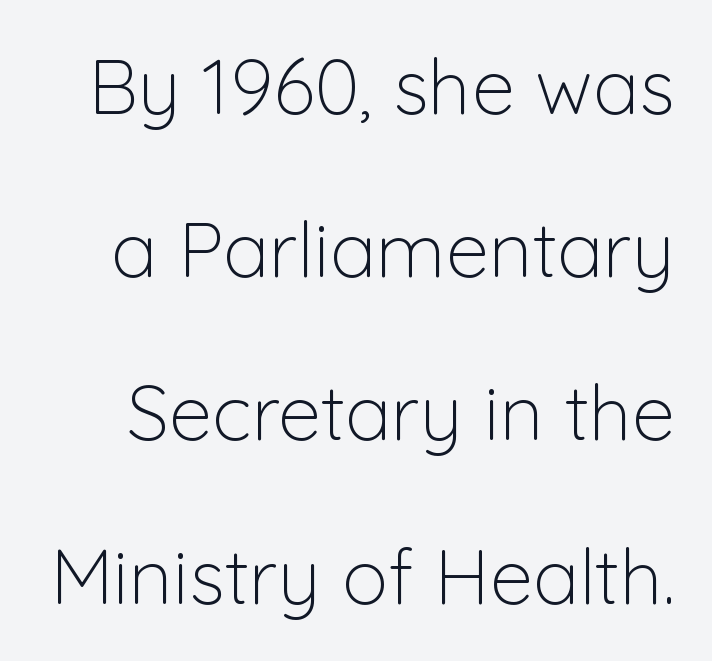
{"serif": "no", "italic": "no", "bold": "no", "weight": "light", "width": "normal", "stroke_contrast": "low", "x_height": "medium", "monospaced": "no", "underline": "no", "line_spacing": "loose", "line_spacing_ratio": 2.12, "letter_spacing": "normal", "letter_spacing_em": 0.0, "glyph_px": 77}
